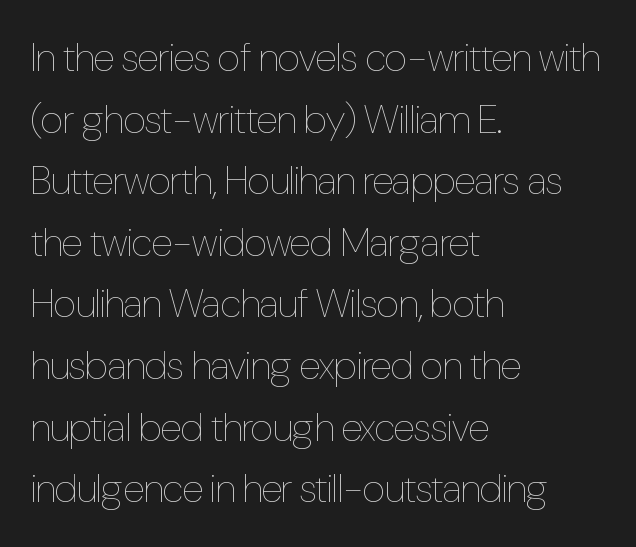
The image shows 40 px thin, condensed type, upright; set left-aligned, normal line spacing (1.54x), normal letter spacing, not underlined; low stroke contrast and a medium x-height.
